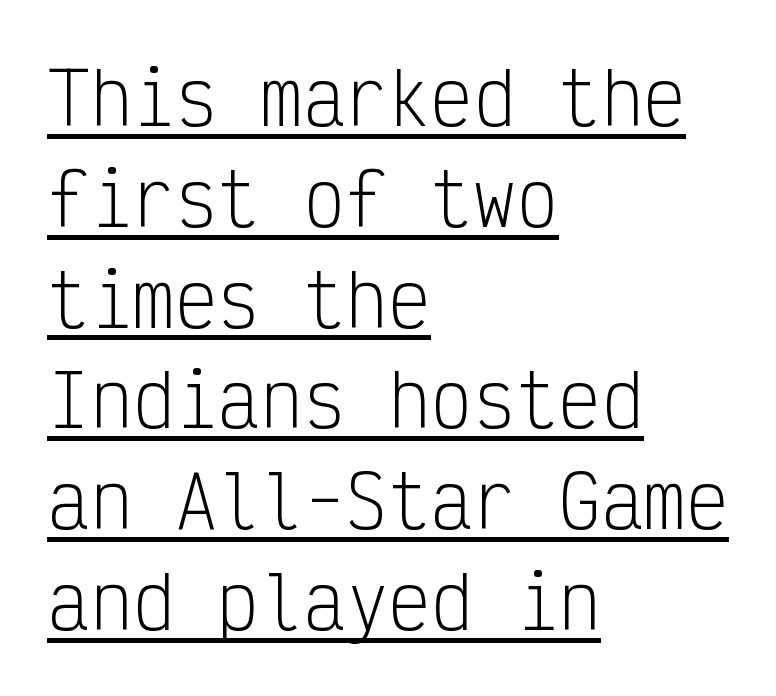
The image shows 71 px light, condensed sans-serif type, upright, monospaced; set left-aligned, normal line spacing (1.42x), normal letter spacing, underlined; low stroke contrast and a medium x-height.
